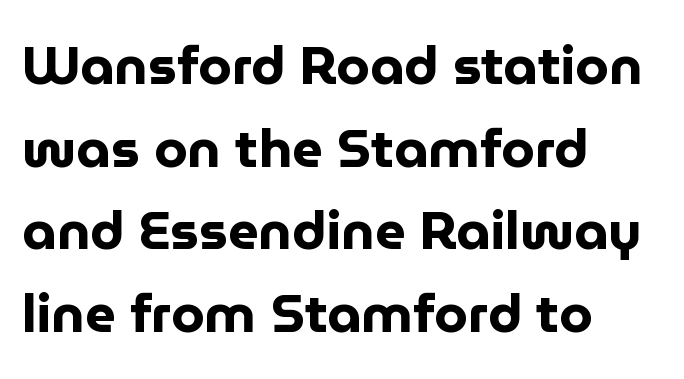
{"serif": "no", "italic": "no", "bold": "yes", "weight": "bold", "width": "normal", "stroke_contrast": "low", "x_height": "medium", "monospaced": "no", "underline": "no", "align": "left", "line_spacing": "normal", "line_spacing_ratio": 1.53, "letter_spacing": "normal", "letter_spacing_em": 0.0, "glyph_px": 54}
